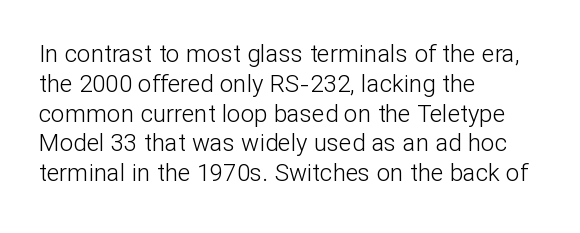
The image shows 24 px text type, upright; set left-aligned, line spacing 1.24x, normal letter spacing, not underlined.
